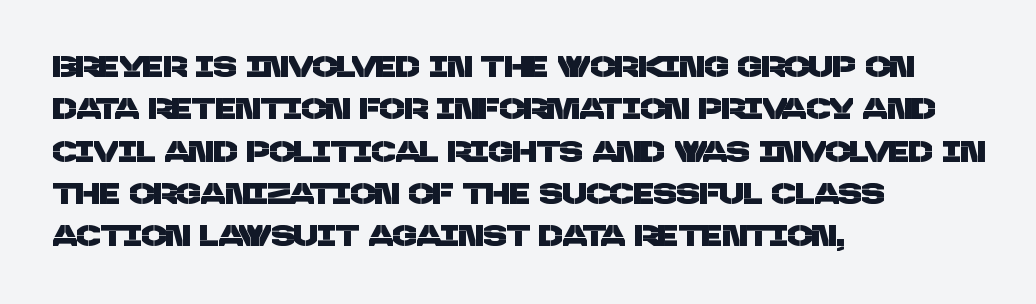
Q: Is the typeface a serif or a sans-serif typeface? A: Sans-serif.
Q: Is the text underlined? A: No.
Q: How is the paragraph aligned? A: Left-aligned.
Q: Is the spacing between letters normal or unusually wide? A: Normal.
Q: Is the spacing between lines tight, normal or loose? A: Normal.
Q: Width (condensed, normal, or wide)? A: Normal.
Q: Stroke contrast? A: Low.
Q: x-height? A: Large.
Q: Monospaced? A: No.
